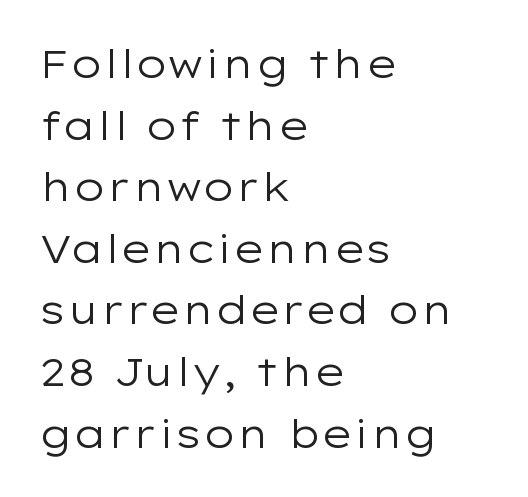
The image shows 39 px regular-weight, wide sans-serif type, upright; set left-aligned, normal line spacing (1.58x), normal letter spacing, not underlined; low stroke contrast and a medium x-height.
